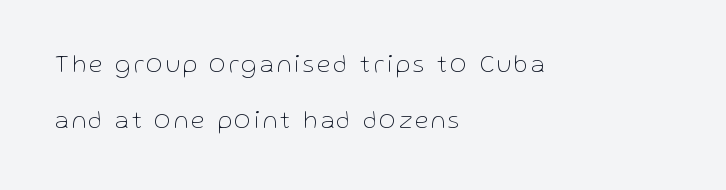
The image shows 25 px text type, upright; set left-aligned, loose line spacing (2.26x), not underlined.
